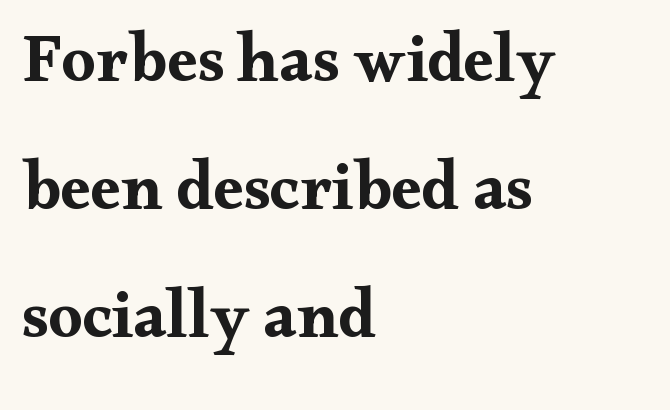
You could not count columns in this text — the font is proportionally spaced. Honestly, there is no underline to notice here at all. The type sits square on the baseline with zero lean. The rendering anchors every line to the left-hand side. The strokes are fattened all the way to bold.
